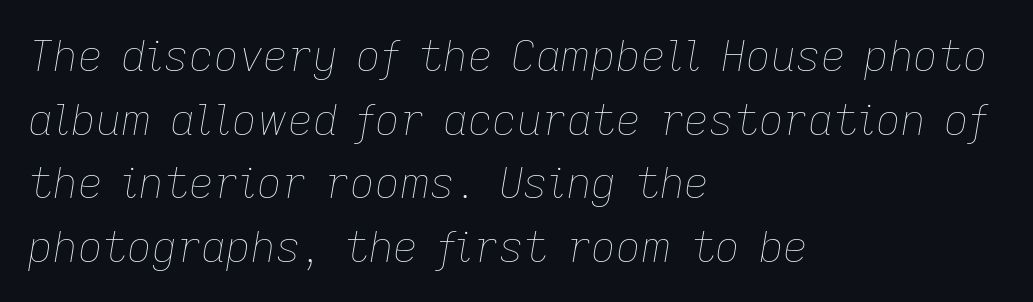
{"italic": "yes", "lean": "right", "slant_degrees": 9, "bold": "no", "weight": "thin", "width": "normal", "stroke_contrast": "low", "x_height": "medium", "monospaced": "no", "underline": "no", "align": "left", "line_spacing": "normal", "line_spacing_ratio": 1.48, "letter_spacing": "normal", "letter_spacing_em": 0.0, "glyph_px": 43}
